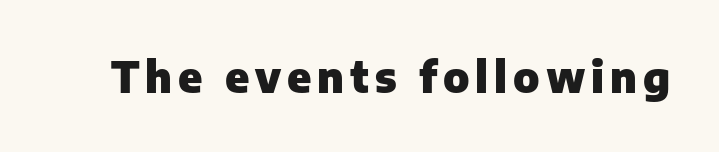
{"serif": "no", "italic": "no", "bold": "yes", "weight": "heavy", "width": "normal", "stroke_contrast": "low", "x_height": "medium", "monospaced": "no", "underline": "no", "glyph_px": 42}
